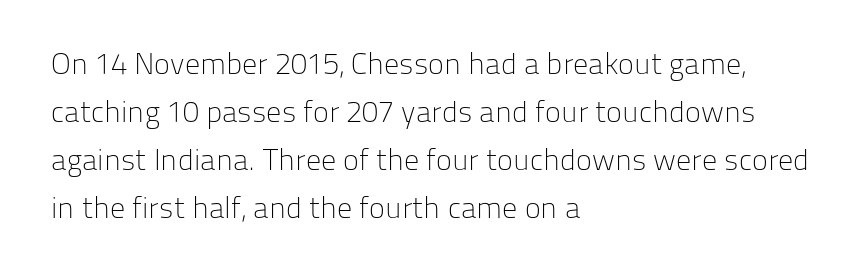
Weight class: somewhere from thin through regular. The letters stand upright; this is a roman face. The string is rendered with underlining switched off. Look at the tracking — it's just the regular setting, nothing added.
